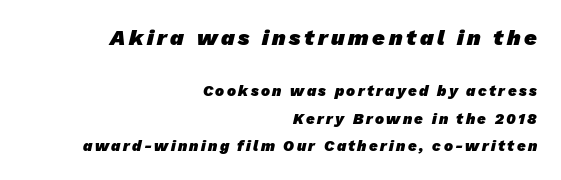
{"bold": "yes", "underline": "no", "align": "right", "line_spacing_ratio": 1.84, "larger_block": "first", "size_ratio": 1.47, "glyph_px": 22}
